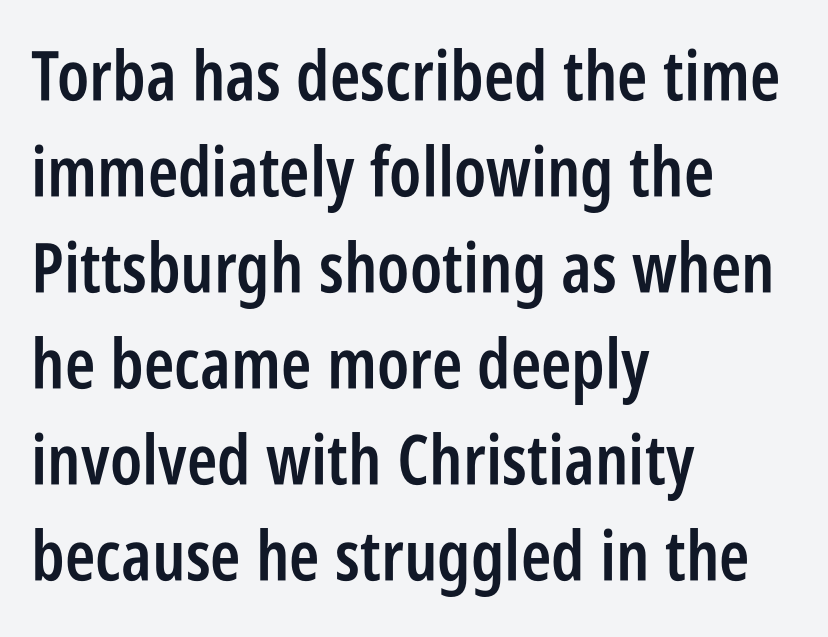
{"serif": "no", "italic": "no", "bold": "semi", "weight": "semibold", "width": "condensed", "stroke_contrast": "low", "x_height": "large", "monospaced": "no", "underline": "no", "align": "left", "line_spacing": "normal", "line_spacing_ratio": 1.39, "letter_spacing": "normal", "letter_spacing_em": 0.0, "glyph_px": 69}
